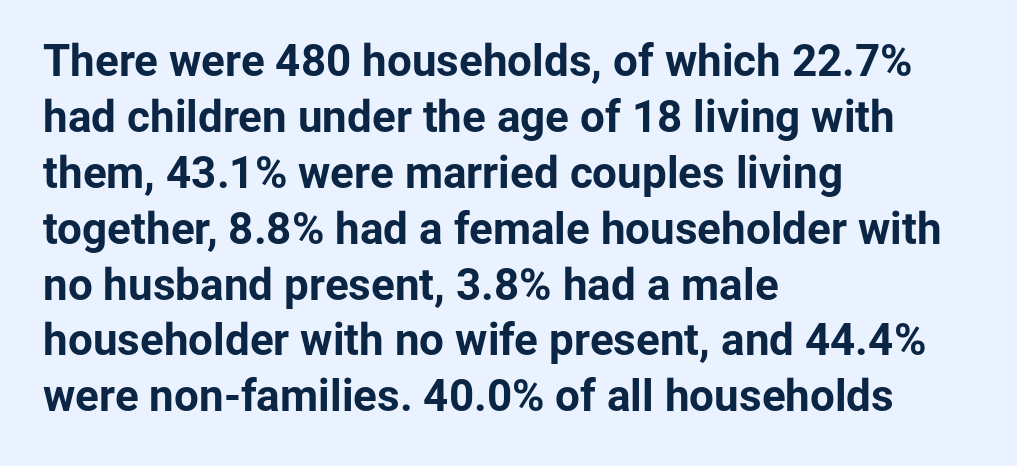
Q: Is the text bold? A: Yes.
Q: Is the text italic (slanted)? A: No, it is upright.
Q: Is the typeface a serif or a sans-serif typeface? A: Sans-serif.
Q: Is the text underlined? A: No.
Q: How is the paragraph aligned? A: Left-aligned.
Q: Is the spacing between letters normal or unusually wide? A: Normal.
Q: Is the spacing between lines tight, normal or loose? A: Normal.
Q: Width (condensed, normal, or wide)? A: Normal.
Q: Stroke contrast? A: Low.
Q: x-height? A: Medium.
Q: Monospaced? A: No.
